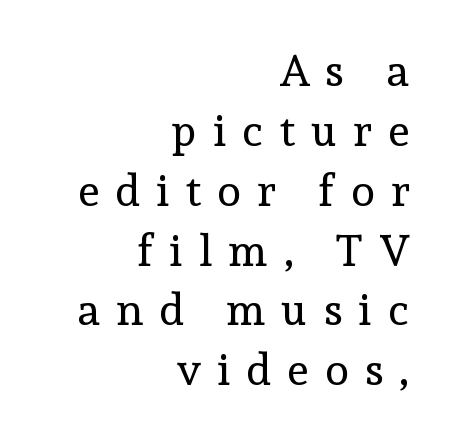
{"serif": "yes", "italic": "no", "bold": "no", "weight": "regular", "width": "normal", "x_height": "medium", "monospaced": "no", "underline": "no", "align": "right", "line_spacing": "normal", "line_spacing_ratio": 1.36, "letter_spacing": "wide", "letter_spacing_em": 0.37, "glyph_px": 44}
